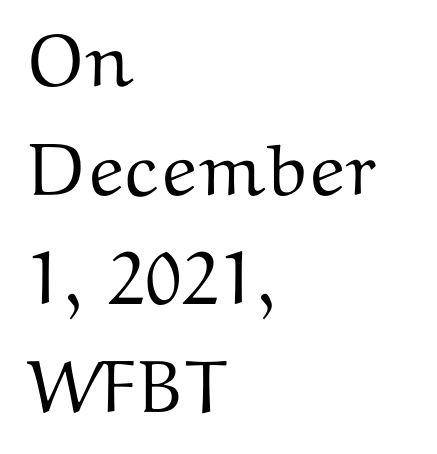
Q: Is the text italic (slanted)? A: No, it is upright.
Q: Is the typeface a serif or a sans-serif typeface? A: Serif.
Q: Is the text underlined? A: No.
Q: How is the paragraph aligned? A: Left-aligned.
Q: Is the spacing between letters normal or unusually wide? A: Normal.
Q: Is the spacing between lines tight, normal or loose? A: Normal.
Q: Width (condensed, normal, or wide)? A: Wide.
Q: Stroke contrast? A: Medium.
Q: x-height? A: Medium.
Q: Monospaced? A: No.
